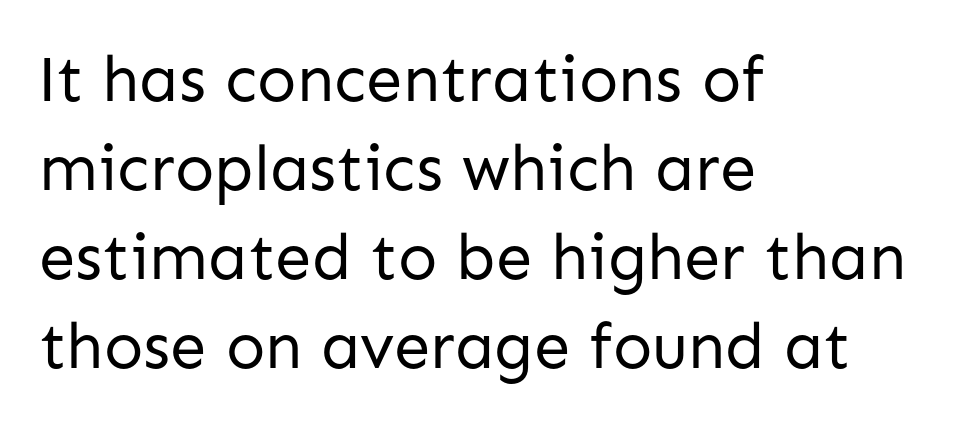
Nobody touched the tracking dial on this one. Is this a sans? Yes — the strokes have no serifs. The cut favours lightness, reaching ordinary text weight at its darkest. The typography opts for an upright posture over an oblique one. Typeset ragged right — the left edge is the straight one.
